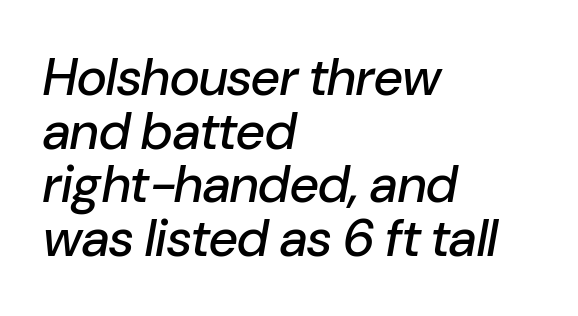
{"italic": "yes", "lean": "right", "slant_degrees": 10, "width": "normal", "stroke_contrast": "low", "x_height": "medium", "monospaced": "no", "underline": "no", "align": "left", "line_spacing": "tight", "line_spacing_ratio": 1.03, "letter_spacing": "normal", "letter_spacing_em": 0.0, "glyph_px": 52}
